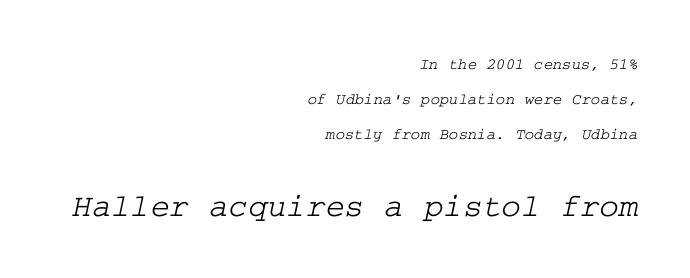
Q: Is the typeface a serif or a sans-serif typeface? A: Serif.
Q: Is the text underlined? A: No.
Q: How is the paragraph aligned? A: Right-aligned.
Q: Is the spacing between letters normal or unusually wide? A: Normal.
Q: Is the spacing between lines tight, normal or loose? A: Loose.
Q: Which block of text is set in a larger size, the first (top) or the second (bottom)? A: The second (bottom) one.
Q: Width (condensed, normal, or wide)? A: Wide.
Q: Stroke contrast? A: Low.
Q: x-height? A: Medium.
